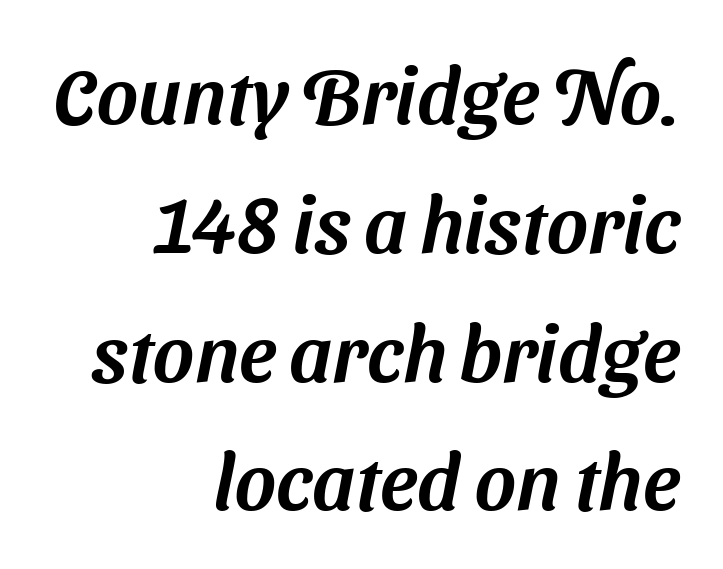
Q: Is the typeface a serif or a sans-serif typeface? A: Sans-serif.
Q: Is the text underlined? A: No.
Q: How is the paragraph aligned? A: Right-aligned.
Q: Is the spacing between letters normal or unusually wide? A: Normal.
Q: Is the spacing between lines tight, normal or loose? A: Normal.
Q: Width (condensed, normal, or wide)? A: Normal.
Q: Stroke contrast? A: Medium.
Q: x-height? A: Medium.
Q: Monospaced? A: No.
